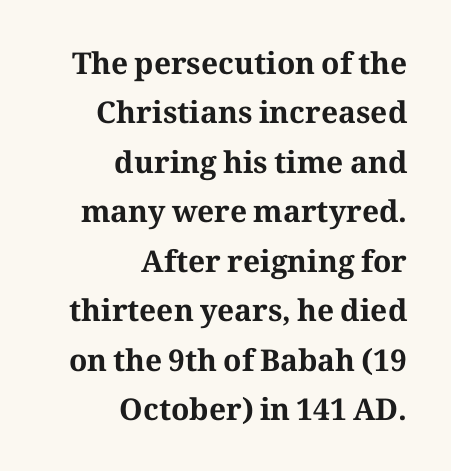
{"serif": "yes", "italic": "no", "bold": "yes", "weight": "bold", "width": "normal", "stroke_contrast": "medium", "x_height": "medium", "monospaced": "no", "underline": "no", "align": "right", "line_spacing": "normal", "line_spacing_ratio": 1.65, "letter_spacing": "normal", "letter_spacing_em": 0.0, "glyph_px": 30}
